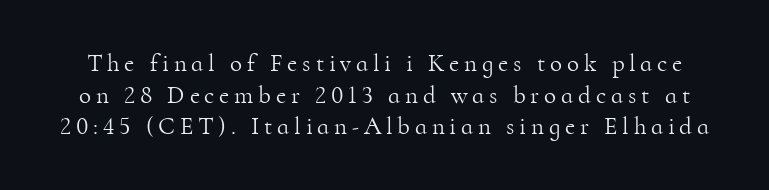
{"italic": "no", "bold": "no", "underline": "no", "line_spacing": "normal", "line_spacing_ratio": 1.27, "glyph_px": 25}
